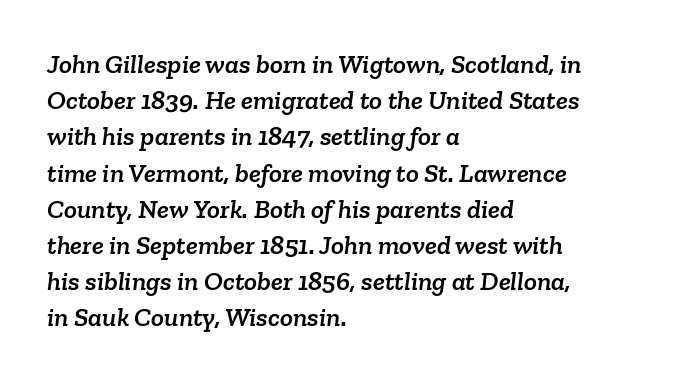
Is the block centered? No — it sits flush against the left margin. Regular leading. Any mark beneath the type? The region is blank. Between one letter and the next there's only the usual sliver of space.
